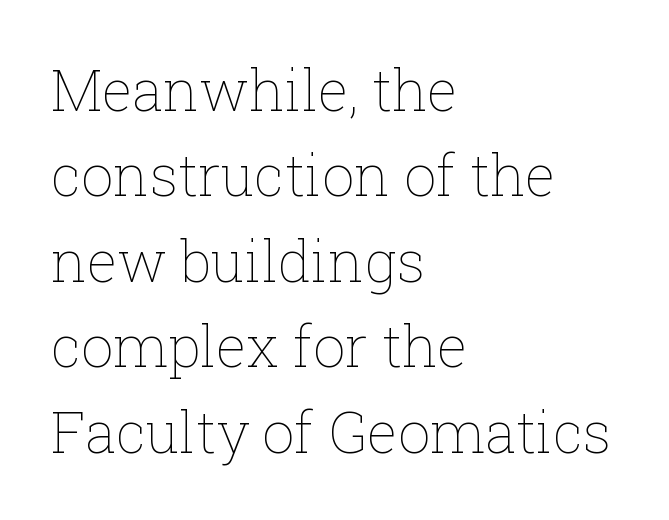
Q: Is the text bold? A: No.
Q: Is the text italic (slanted)? A: No, it is upright.
Q: Is the text underlined? A: No.
Q: How is the paragraph aligned? A: Left-aligned.
Q: Is the spacing between letters normal or unusually wide? A: Normal.
Q: Is the spacing between lines tight, normal or loose? A: Normal.
Q: Width (condensed, normal, or wide)? A: Normal.
Q: Stroke contrast? A: Low.
Q: x-height? A: Medium.
Q: Monospaced? A: No.
